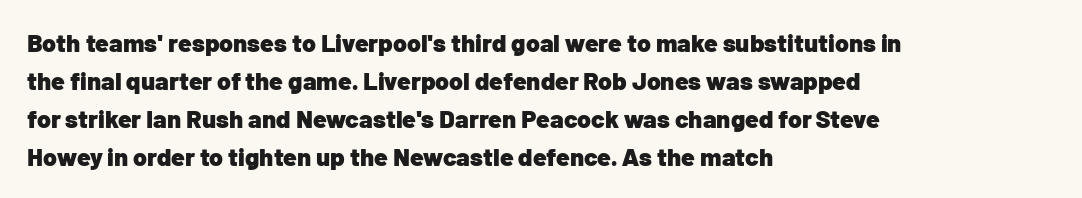
Q: Is the text bold? A: Yes.
Q: Is the text italic (slanted)? A: No, it is upright.
Q: Is the text underlined? A: No.
Q: How is the paragraph aligned? A: Left-aligned.
Q: Is the spacing between letters normal or unusually wide? A: Normal.
Q: Is the spacing between lines tight, normal or loose? A: Normal.
